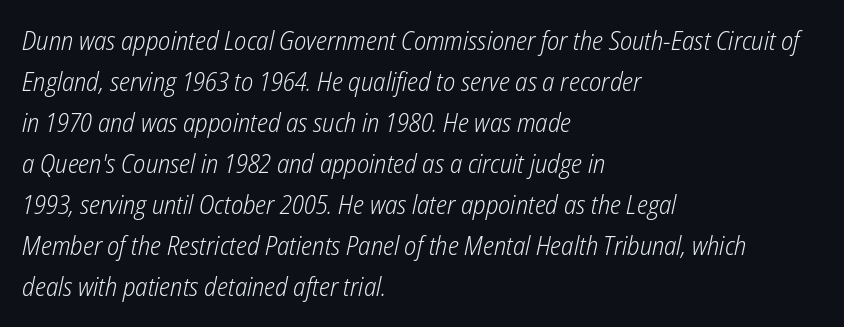
Q: Is the text bold? A: No.
Q: Is the text italic (slanted)? A: Yes, it leans right by about 12 degrees.
Q: Is the text underlined? A: No.
Q: How is the paragraph aligned? A: Left-aligned.
Q: Is the spacing between letters normal or unusually wide? A: Normal.
Q: Is the spacing between lines tight, normal or loose? A: Normal.
